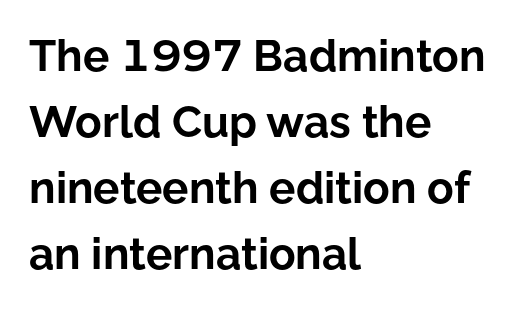
Q: Is the text bold? A: Yes.
Q: Is the text italic (slanted)? A: No, it is upright.
Q: Is the typeface a serif or a sans-serif typeface? A: Sans-serif.
Q: Is the text underlined? A: No.
Q: How is the paragraph aligned? A: Left-aligned.
Q: Is the spacing between letters normal or unusually wide? A: Normal.
Q: Is the spacing between lines tight, normal or loose? A: Normal.
Q: Width (condensed, normal, or wide)? A: Normal.
Q: Stroke contrast? A: Low.
Q: x-height? A: Medium.
Q: Monospaced? A: No.
